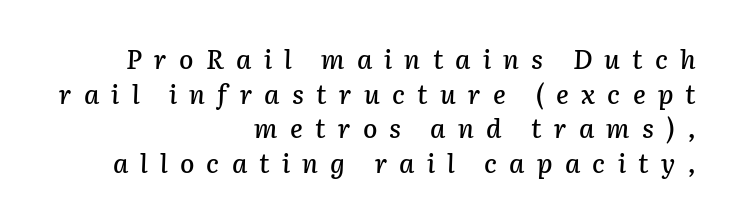
The image shows 26 px text type, italic (leaning right); set right-aligned, normal line spacing (1.33x), unusually wide letter spacing (+0.47 em), not underlined.
